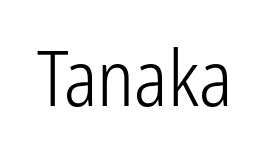
{"serif": "no", "italic": "no", "bold": "no", "weight": "light", "width": "condensed", "stroke_contrast": "low", "x_height": "medium", "monospaced": "no", "underline": "no", "letter_spacing": "normal", "letter_spacing_em": 0.0, "glyph_px": 77}
